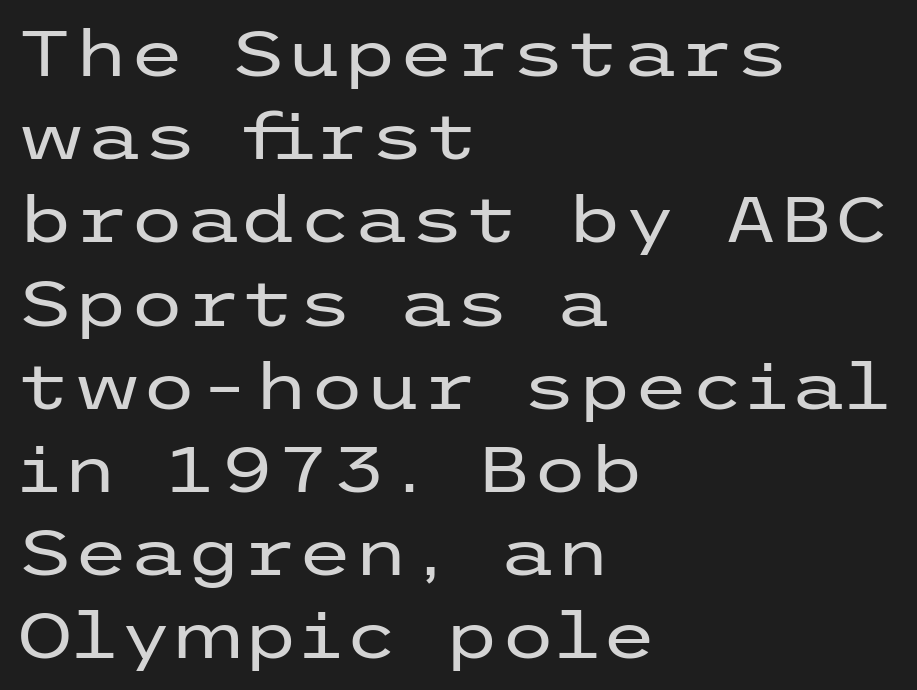
{"serif": "no", "italic": "no", "bold": "no", "weight": "regular", "width": "wide", "stroke_contrast": "low", "x_height": "medium", "underline": "no", "align": "left", "line_spacing": "normal", "line_spacing_ratio": 1.3, "letter_spacing": "normal", "letter_spacing_em": 0.0, "glyph_px": 64}
